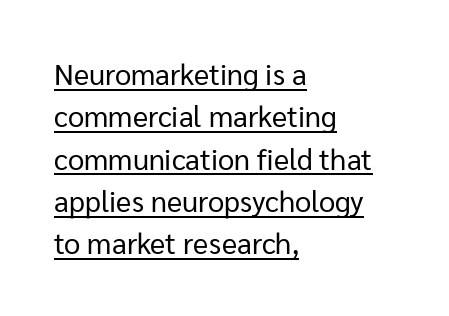
{"serif": "no", "italic": "no", "bold": "no", "weight": "regular", "width": "normal", "stroke_contrast": "low", "x_height": "medium", "monospaced": "no", "underline": "yes", "align": "left", "line_spacing": "normal", "line_spacing_ratio": 1.46, "letter_spacing": "normal", "letter_spacing_em": 0.0, "glyph_px": 29}
